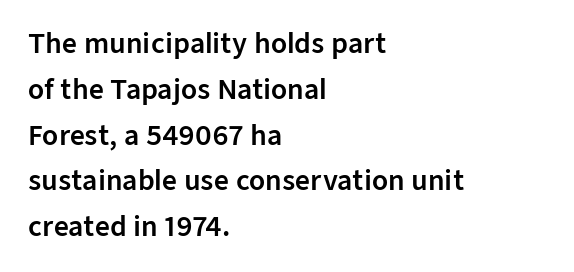
Q: Is the text italic (slanted)? A: No, it is upright.
Q: Is the text underlined? A: No.
Q: How is the paragraph aligned? A: Left-aligned.
Q: Is the spacing between letters normal or unusually wide? A: Normal.
